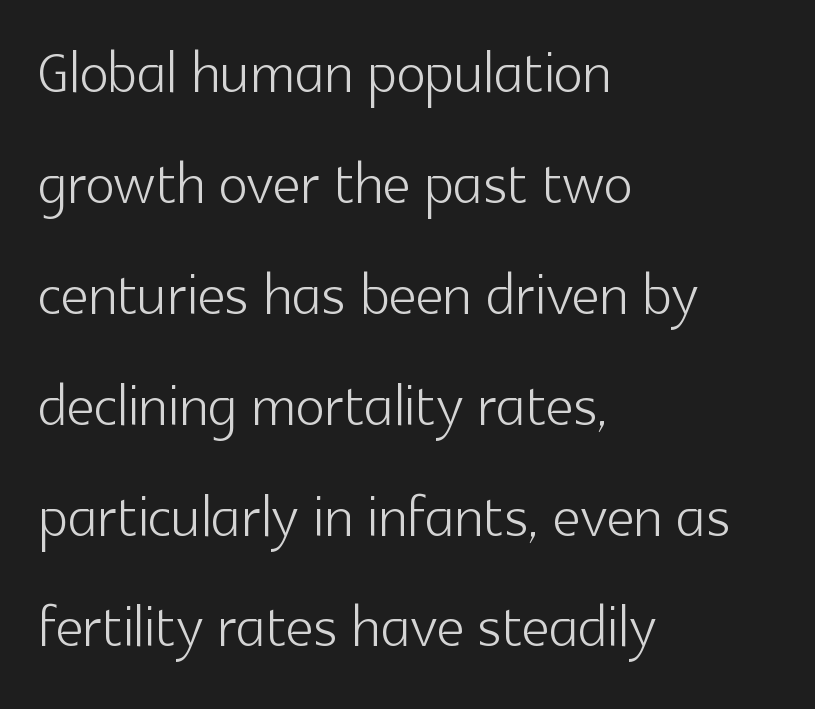
{"serif": "no", "italic": "no", "bold": "no", "weight": "light", "width": "normal", "x_height": "medium", "monospaced": "no", "underline": "no", "align": "left", "line_spacing": "normal", "line_spacing_ratio": 1.44, "letter_spacing": "normal", "letter_spacing_em": 0.0, "glyph_px": 77}
